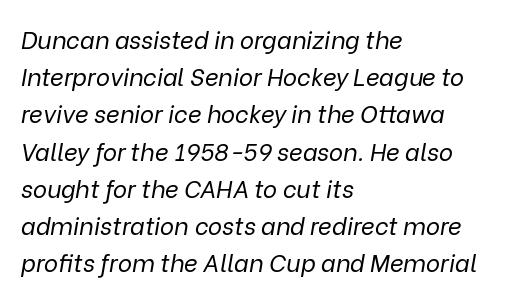
The image shows 24 px text type, italic (leaning right); set left-aligned, normal line spacing (1.55x), normal letter spacing, not underlined.
